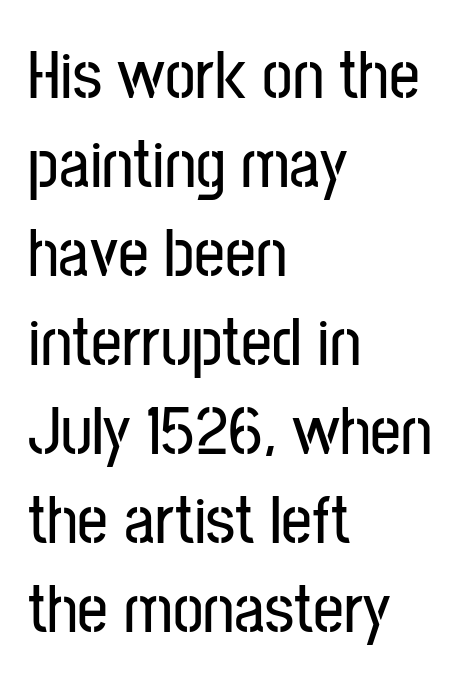
Q: Is the text italic (slanted)? A: No, it is upright.
Q: Is the typeface a serif or a sans-serif typeface? A: Sans-serif.
Q: Is the text underlined? A: No.
Q: How is the paragraph aligned? A: Left-aligned.
Q: Is the spacing between letters normal or unusually wide? A: Normal.
Q: Is the spacing between lines tight, normal or loose? A: Normal.
Q: Width (condensed, normal, or wide)? A: Condensed.
Q: Stroke contrast? A: Low.
Q: x-height? A: Medium.
Q: Monospaced? A: No.
